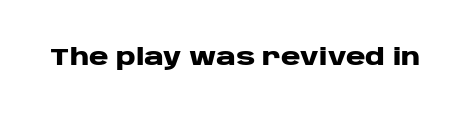
What stands out about the letter spacing? Nothing — it is the standard amount. Upright lettering throughout. Bold? Absolutely — the strokes are thick and heavy. The glyphs are unaccompanied by any horizontal stroke below them.
